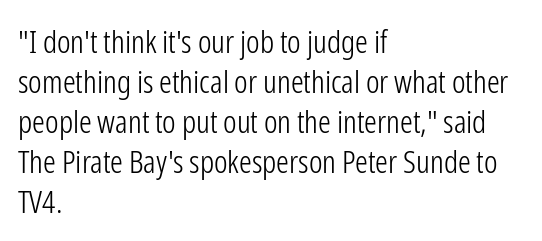
Q: Is the text bold? A: No.
Q: Is the text italic (slanted)? A: No, it is upright.
Q: Is the typeface a serif or a sans-serif typeface? A: Sans-serif.
Q: Is the text underlined? A: No.
Q: How is the paragraph aligned? A: Left-aligned.
Q: Is the spacing between letters normal or unusually wide? A: Normal.
Q: Is the spacing between lines tight, normal or loose? A: Normal.
Q: Width (condensed, normal, or wide)? A: Condensed.
Q: Stroke contrast? A: Low.
Q: x-height? A: Medium.
Q: Monospaced? A: No.
